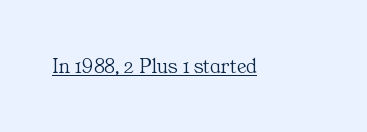
{"italic": "no", "bold": "no", "underline": "yes", "letter_spacing": "normal", "letter_spacing_em": 0.0, "glyph_px": 22}
